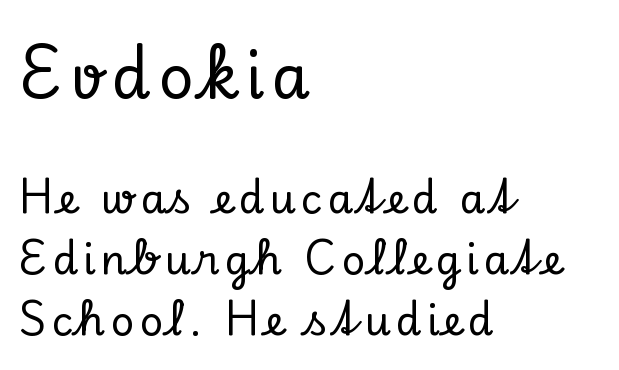
The image shows 62 px text type, upright; set left-aligned, normal line spacing (1.49x), not underlined; the first (top) block is 1.51x larger; low stroke contrast and a small x-height.
